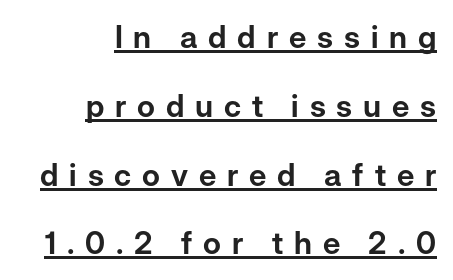
The image shows 31 px sans-serif type, upright; set right-aligned, loose line spacing (2.22x), unusually wide letter spacing (+0.35 em), underlined; low stroke contrast and a medium x-height.
